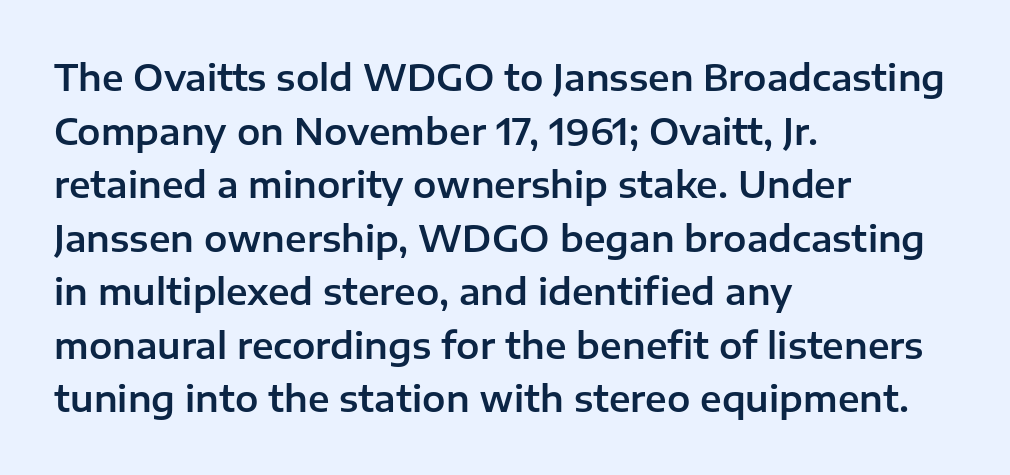
Descenders are the only things crossing below the line. Where is the straight margin? On the left. Does the type have serifs? No, each stem ends abruptly. Each word holds together tightly as a unit, with standard inter-letter gaps.
